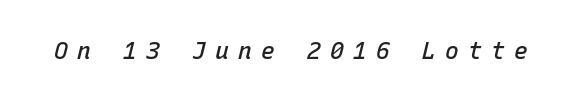
Q: Is the text bold? A: Semi-bold.
Q: Is the text italic (slanted)? A: Yes, it leans right by about 15 degrees.
Q: Is the text underlined? A: No.
Q: Is the spacing between letters normal or unusually wide? A: Unusually wide.
